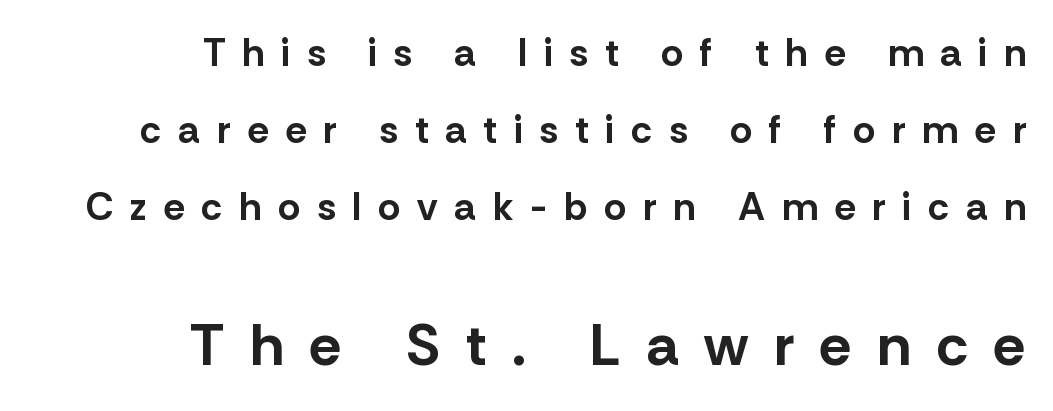
Q: Is the text bold? A: Yes.
Q: Is the text italic (slanted)? A: No, it is upright.
Q: Is the typeface a serif or a sans-serif typeface? A: Sans-serif.
Q: Is the text underlined? A: No.
Q: How is the paragraph aligned? A: Right-aligned.
Q: Is the spacing between letters normal or unusually wide? A: Unusually wide.
Q: Is the spacing between lines tight, normal or loose? A: Loose.
Q: Which block of text is set in a larger size, the first (top) or the second (bottom)? A: The second (bottom) one.
Q: Width (condensed, normal, or wide)? A: Normal.
Q: Stroke contrast? A: Low.
Q: x-height? A: Medium.
Q: Monospaced? A: No.
